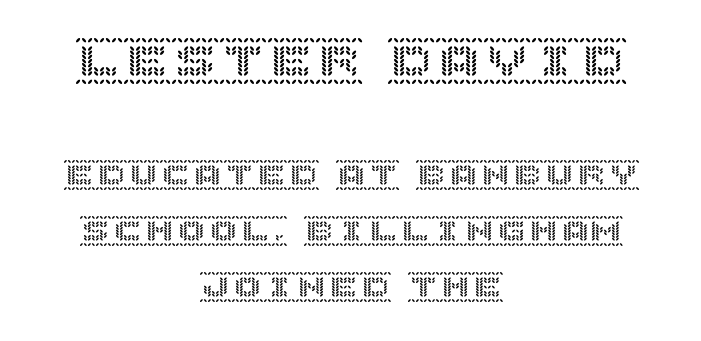
{"italic": "no", "width": "normal", "x_height": "large", "underline": "no", "align": "center", "line_spacing_ratio": 1.75, "letter_spacing": "normal", "letter_spacing_em": 0.0, "larger_block": "first", "size_ratio": 1.5, "glyph_px": 48}
